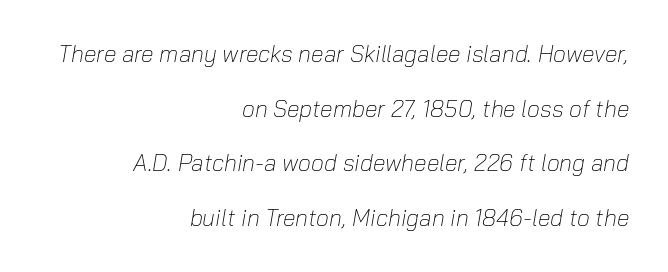
{"italic": "yes", "lean": "right", "slant_degrees": 10, "bold": "no", "underline": "no", "align": "right", "line_spacing": "loose", "line_spacing_ratio": 2.38, "letter_spacing": "normal", "letter_spacing_em": 0.0, "glyph_px": 23}
